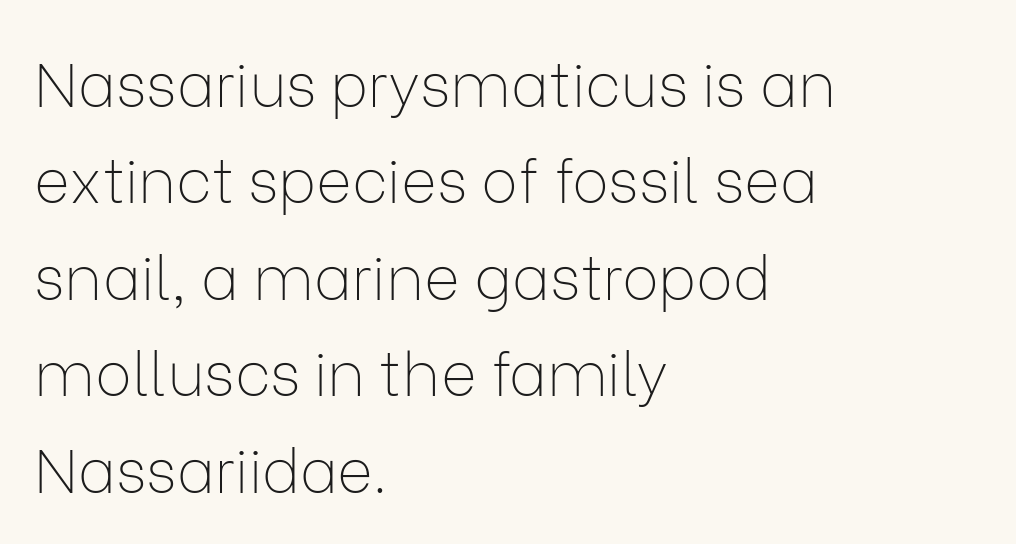
{"serif": "no", "italic": "no", "bold": "no", "weight": "thin", "width": "normal", "stroke_contrast": "low", "x_height": "medium", "monospaced": "no", "underline": "no", "align": "left", "line_spacing": "normal", "line_spacing_ratio": 1.58, "letter_spacing": "normal", "letter_spacing_em": 0.0, "glyph_px": 61}
